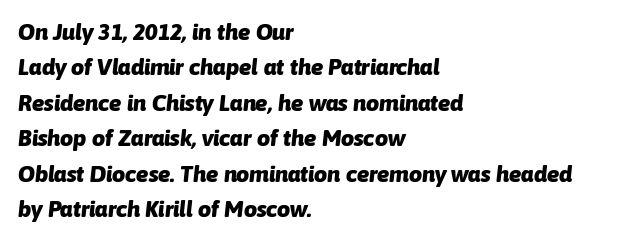
The image shows 23 px bold type, italic (leaning right); set left-aligned, normal line spacing (1.54x), normal letter spacing, not underlined.
